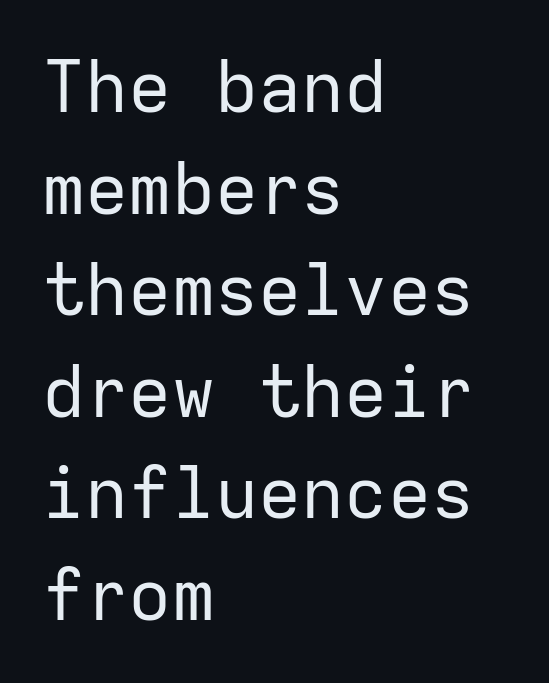
Q: Is the text bold? A: No.
Q: Is the text italic (slanted)? A: No, it is upright.
Q: Is the typeface a serif or a sans-serif typeface? A: Sans-serif.
Q: Is the text underlined? A: No.
Q: How is the paragraph aligned? A: Left-aligned.
Q: Is the spacing between letters normal or unusually wide? A: Normal.
Q: Is the spacing between lines tight, normal or loose? A: Normal.
Q: Width (condensed, normal, or wide)? A: Normal.
Q: Stroke contrast? A: Low.
Q: x-height? A: Medium.
Q: Monospaced? A: Yes.
